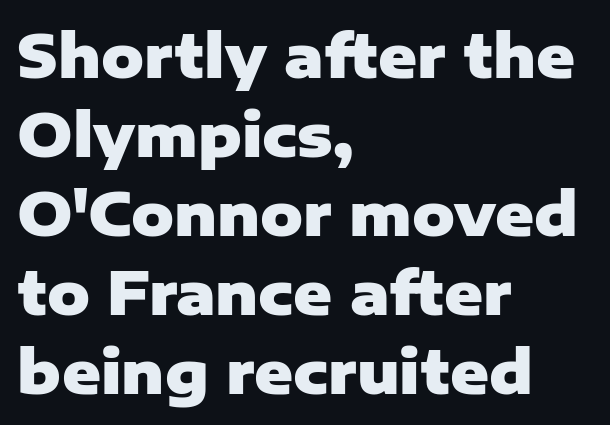
The image shows 59 px heavy sans-serif type, upright; set left-aligned, normal line spacing (1.34x), normal letter spacing, not underlined; low stroke contrast and a medium x-height.
